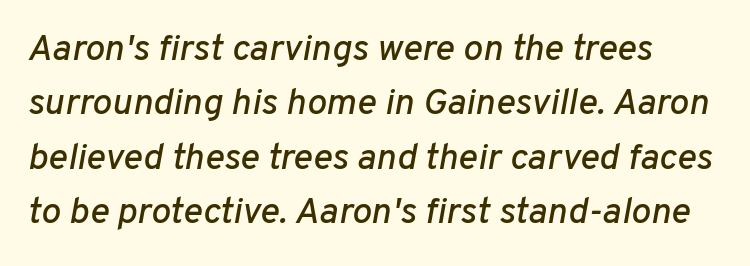
Think of a printed novel: that variable character pitch is what you see here. Anything drawn beneath the words? Only blank space. Baseline-to-baseline distance is the conventional proportion of letter height. Line starts are locked; line ends wander. Does extra space separate the letters? No, they use regular spacing.
